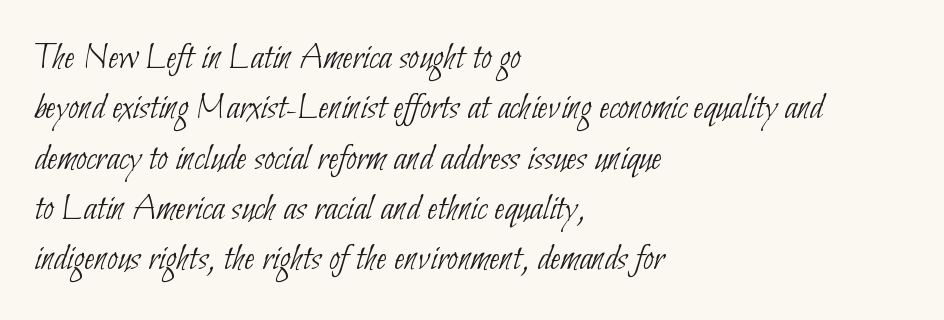
The space beneath each line is pristine and unruled. The face used here is a sans, in the tradition of grotesques and geometrics. Horizontal bands of white between lines are of average thickness. Weight: not bold — regular or lighter. Leftover space on each line is placed entirely after the last word. The face used here is rendered with its standard letterfit.
